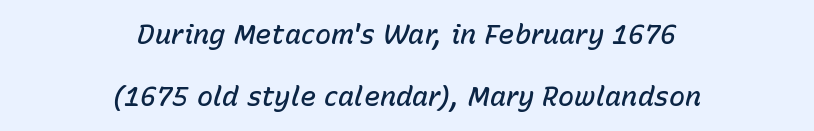
Q: Is the text bold? A: Semi-bold.
Q: Is the text italic (slanted)? A: Yes, it leans right by about 15 degrees.
Q: Is the text underlined? A: No.
Q: How is the paragraph aligned? A: Centered.
Q: Is the spacing between letters normal or unusually wide? A: Normal.
Q: Is the spacing between lines tight, normal or loose? A: Loose.
